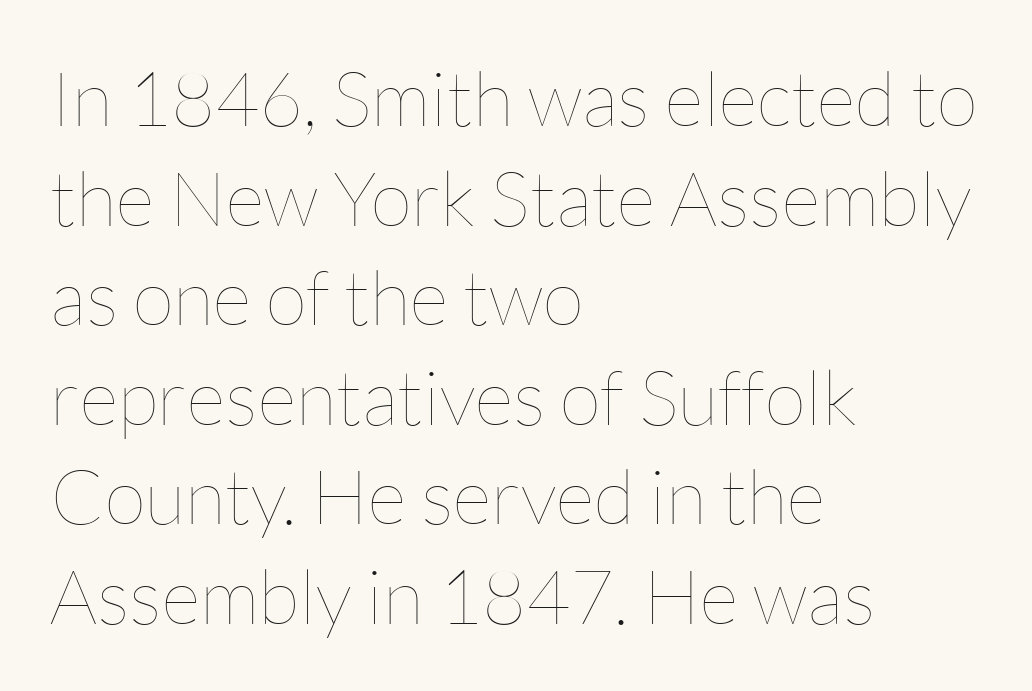
The image shows 76 px thin type, upright; set left-aligned, normal line spacing (1.31x), normal letter spacing, not underlined; low stroke contrast and a medium x-height.
